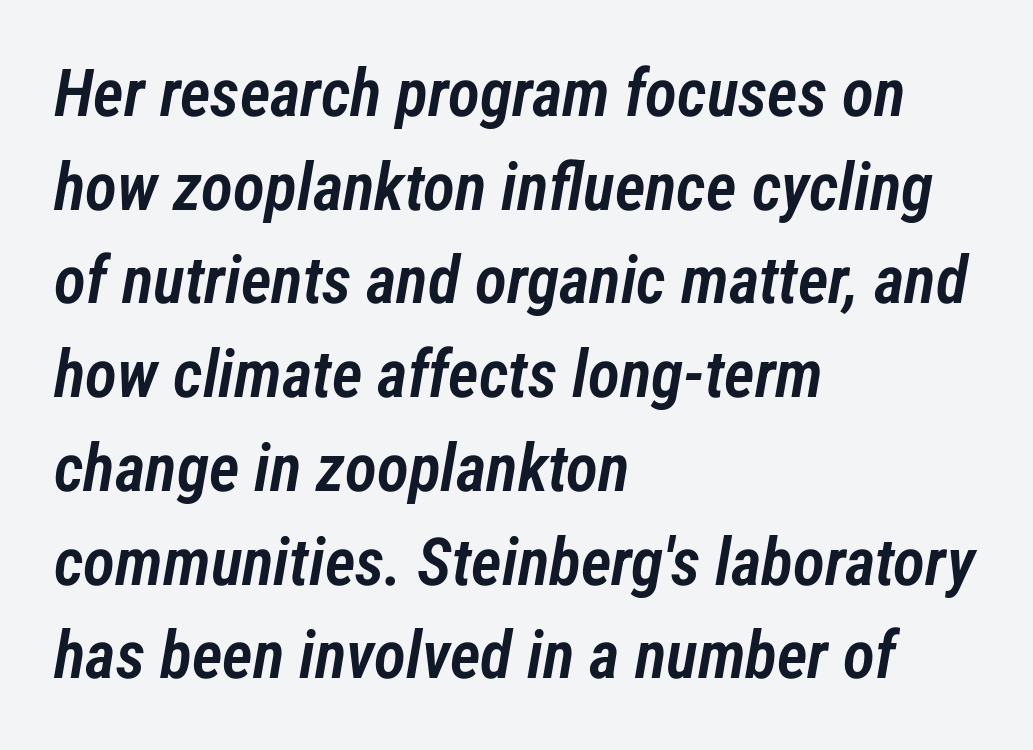
Q: Is the text bold? A: Semi-bold.
Q: Is the text italic (slanted)? A: Yes, it leans right by about 12 degrees.
Q: Is the text underlined? A: No.
Q: How is the paragraph aligned? A: Left-aligned.
Q: Is the spacing between letters normal or unusually wide? A: Normal.
Q: Is the spacing between lines tight, normal or loose? A: Normal.
Q: Width (condensed, normal, or wide)? A: Condensed.
Q: Stroke contrast? A: Low.
Q: x-height? A: Medium.
Q: Monospaced? A: No.
